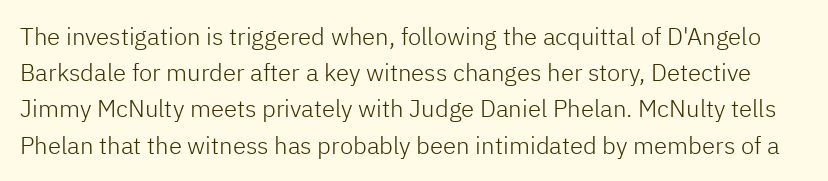
The image shows 24 px text type, upright; set normal line spacing (1.51x), normal letter spacing, not underlined.
